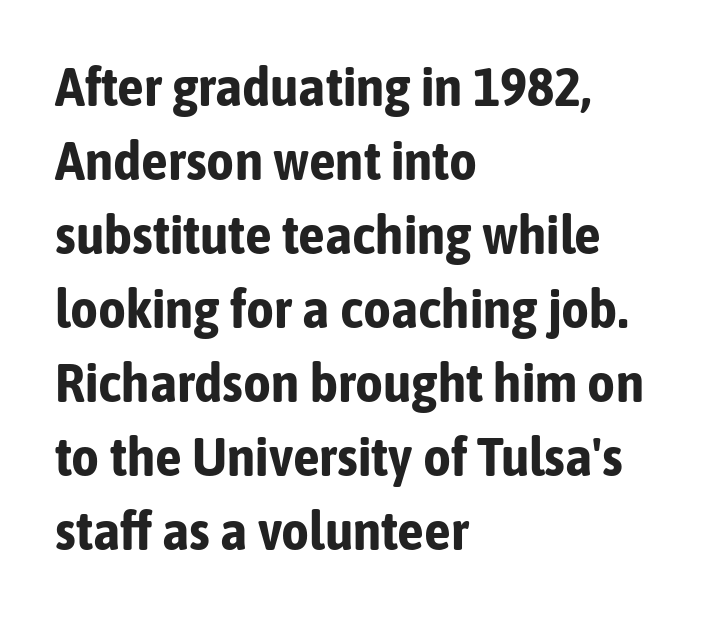
{"serif": "no", "italic": "no", "bold": "yes", "weight": "bold", "width": "condensed", "stroke_contrast": "low", "x_height": "medium", "monospaced": "no", "underline": "no", "align": "left", "line_spacing": "normal", "line_spacing_ratio": 1.37, "letter_spacing": "normal", "letter_spacing_em": 0.0, "glyph_px": 54}
